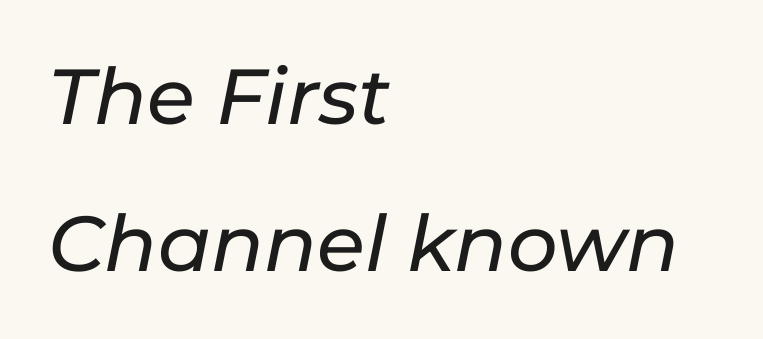
The image shows 78 px text type, italic (leaning right); set left-aligned, line spacing 1.88x, normal letter spacing, not underlined; low stroke contrast and a medium x-height.
